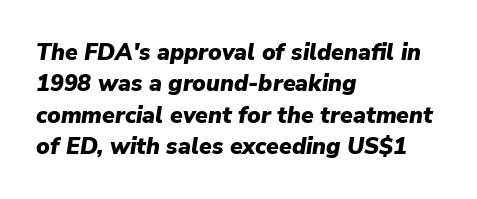
The face used here has a pronounced slope to its letters. The passage shown is emphatically bold. The gap between lines stays unmarked. Inter-character spacing is left at the font's built-in metrics. Honestly, the row spacing looks completely unremarkable.
